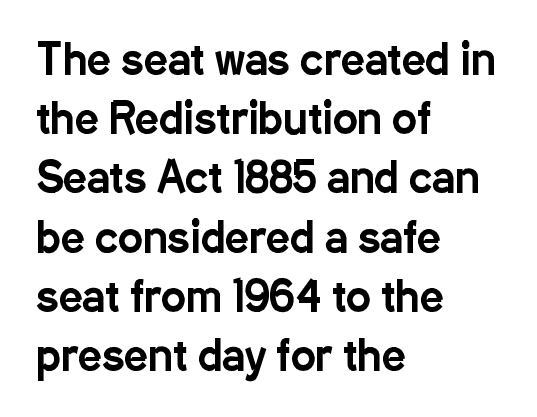
Q: Is the text italic (slanted)? A: No, it is upright.
Q: Is the typeface a serif or a sans-serif typeface? A: Sans-serif.
Q: Is the text underlined? A: No.
Q: How is the paragraph aligned? A: Left-aligned.
Q: Is the spacing between letters normal or unusually wide? A: Normal.
Q: Is the spacing between lines tight, normal or loose? A: Normal.
Q: Width (condensed, normal, or wide)? A: Condensed.
Q: Stroke contrast? A: Low.
Q: x-height? A: Medium.
Q: Monospaced? A: No.
